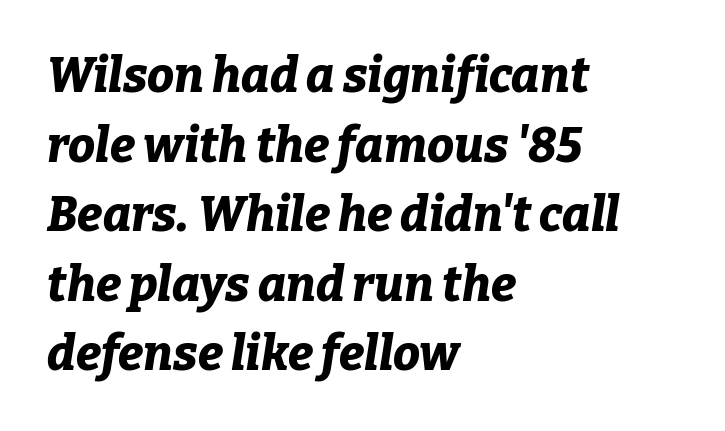
The image shows 48 px bold type, italic (leaning right); set left-aligned, normal line spacing (1.45x), normal letter spacing, not underlined; low stroke contrast and a medium x-height.
